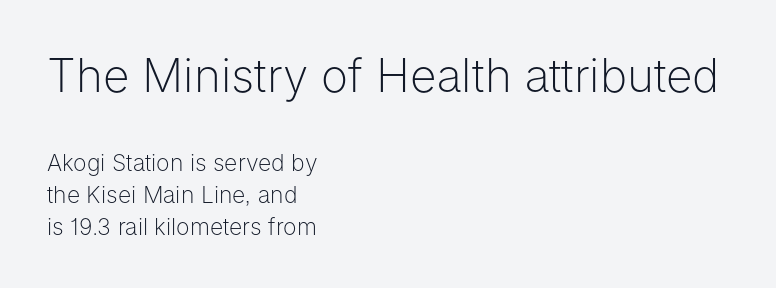
Q: Is the text bold? A: No.
Q: Is the text italic (slanted)? A: No, it is upright.
Q: Is the typeface a serif or a sans-serif typeface? A: Sans-serif.
Q: Is the text underlined? A: No.
Q: How is the paragraph aligned? A: Left-aligned.
Q: Is the spacing between letters normal or unusually wide? A: Normal.
Q: Is the spacing between lines tight, normal or loose? A: Normal.
Q: Which block of text is set in a larger size, the first (top) or the second (bottom)? A: The first (top) one.
Q: Width (condensed, normal, or wide)? A: Normal.
Q: Stroke contrast? A: Low.
Q: x-height? A: Medium.
Q: Monospaced? A: No.
